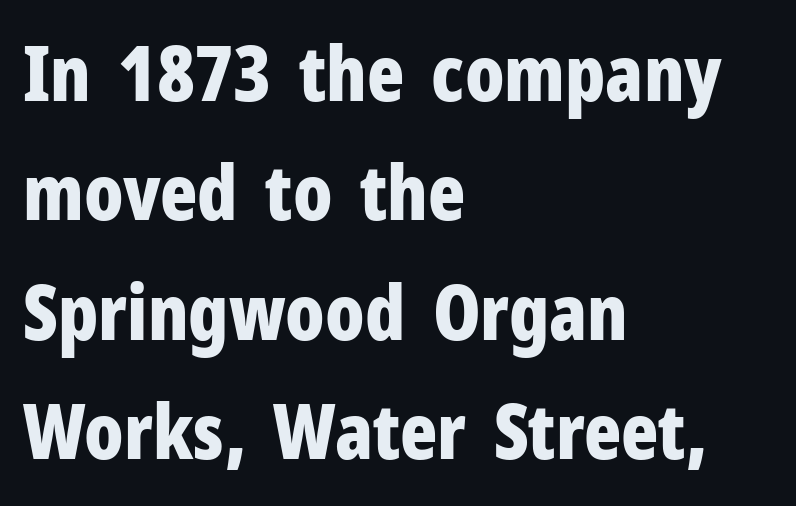
The image shows 77 px bold, condensed sans-serif type, upright; set left-aligned, normal line spacing (1.55x), normal letter spacing, not underlined; low stroke contrast and a medium x-height.
